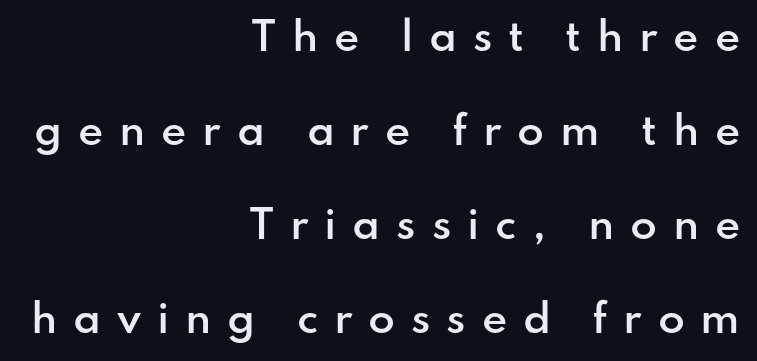
Q: Is the text bold? A: Semi-bold.
Q: Is the text italic (slanted)? A: No, it is upright.
Q: Is the typeface a serif or a sans-serif typeface? A: Sans-serif.
Q: Is the text underlined? A: No.
Q: How is the paragraph aligned? A: Right-aligned.
Q: Is the spacing between letters normal or unusually wide? A: Unusually wide.
Q: Is the spacing between lines tight, normal or loose? A: Loose.
Q: Width (condensed, normal, or wide)? A: Normal.
Q: Stroke contrast? A: Low.
Q: x-height? A: Small.
Q: Monospaced? A: No.
